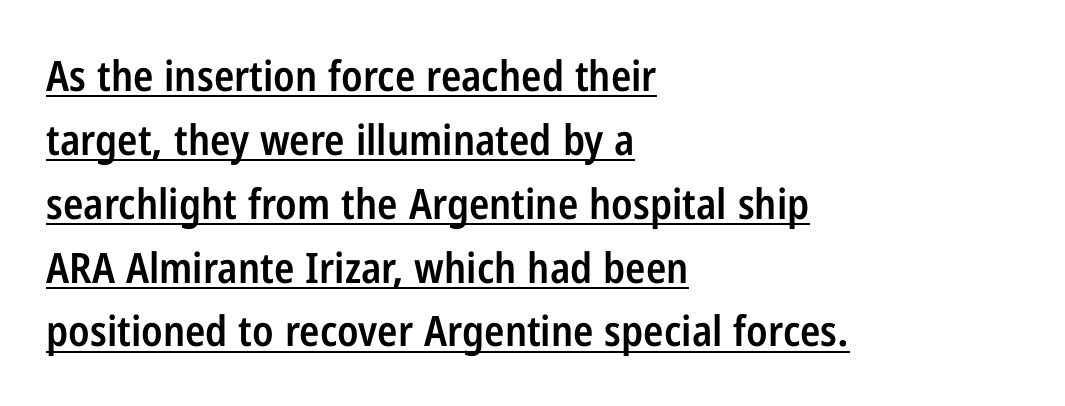
The image shows 42 px semibold, condensed sans-serif type, upright; set left-aligned, normal line spacing (1.52x), normal letter spacing, underlined; low stroke contrast and a medium x-height.
